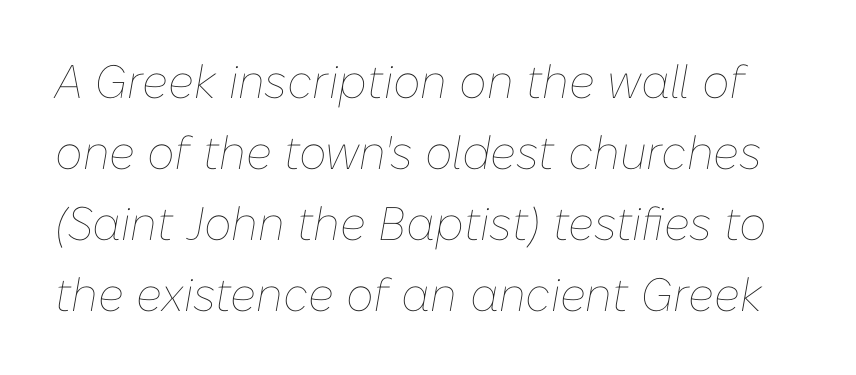
{"italic": "yes", "lean": "right", "slant_degrees": 10, "bold": "no", "weight": "thin", "width": "normal", "stroke_contrast": "low", "x_height": "medium", "monospaced": "no", "underline": "no", "line_spacing": "normal", "line_spacing_ratio": 1.51, "letter_spacing": "normal", "letter_spacing_em": 0.0, "glyph_px": 47}
